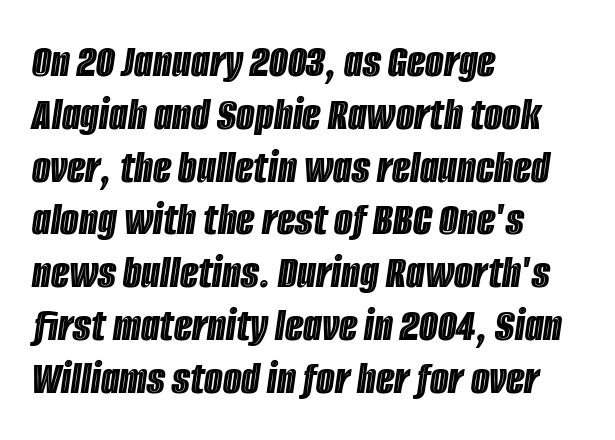
Q: Is the text italic (slanted)? A: Yes, it leans right by about 8 degrees.
Q: Is the text underlined? A: No.
Q: How is the paragraph aligned? A: Left-aligned.
Q: Is the spacing between letters normal or unusually wide? A: Normal.
Q: Is the spacing between lines tight, normal or loose? A: Tight.
Q: Width (condensed, normal, or wide)? A: Condensed.
Q: x-height? A: Large.
Q: Monospaced? A: No.
